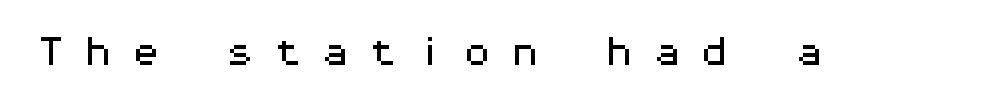
{"serif": "no", "italic": "no", "width": "wide", "stroke_contrast": "medium", "x_height": "medium", "monospaced": "yes", "underline": "no", "letter_spacing": "wide", "letter_spacing_em": 0.48, "glyph_px": 32}
